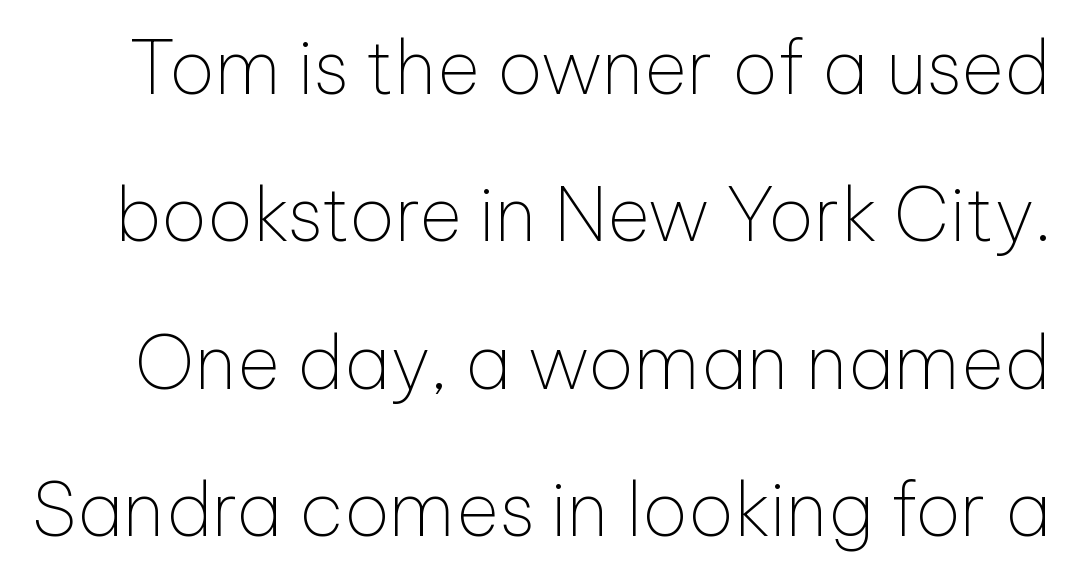
{"serif": "no", "italic": "no", "bold": "no", "weight": "thin", "width": "normal", "stroke_contrast": "low", "x_height": "medium", "monospaced": "no", "underline": "no", "line_spacing": "loose", "line_spacing_ratio": 1.99, "letter_spacing": "normal", "letter_spacing_em": 0.0, "glyph_px": 74}
